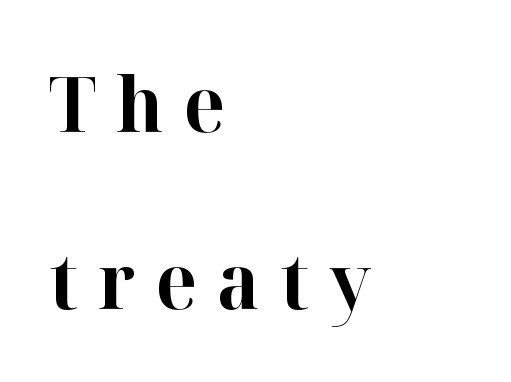
{"serif": "yes", "italic": "no", "bold": "yes", "weight": "bold", "width": "normal", "stroke_contrast": "high", "x_height": "medium", "monospaced": "no", "underline": "no", "align": "left", "line_spacing": "loose", "line_spacing_ratio": 2.3, "letter_spacing": "wide", "letter_spacing_em": 0.26, "glyph_px": 77}
